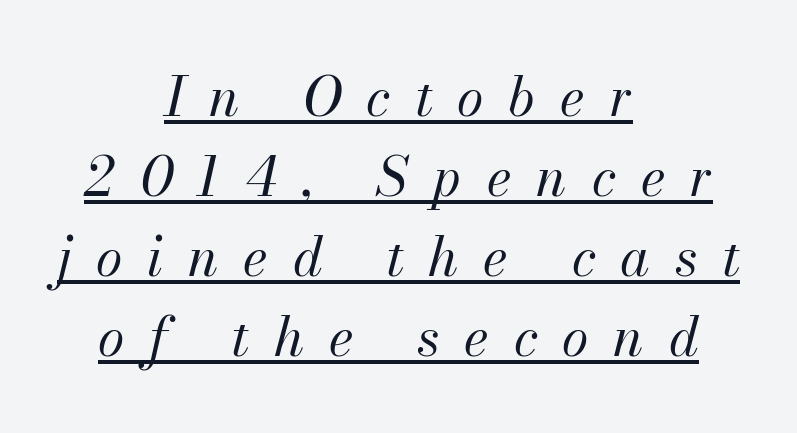
Q: Is the text bold? A: No.
Q: Is the text italic (slanted)? A: Yes, it leans right by about 13 degrees.
Q: Is the text underlined? A: Yes.
Q: How is the paragraph aligned? A: Centered.
Q: Is the spacing between letters normal or unusually wide? A: Unusually wide.
Q: Is the spacing between lines tight, normal or loose? A: Normal.
Q: Width (condensed, normal, or wide)? A: Normal.
Q: Stroke contrast? A: Medium.
Q: x-height? A: Small.
Q: Monospaced? A: No.
